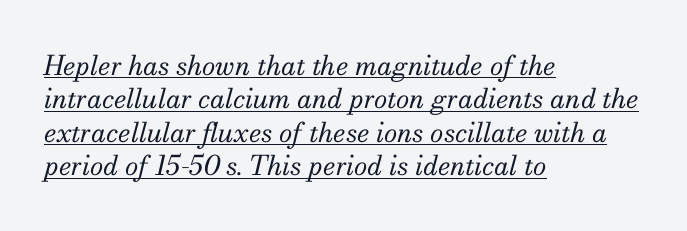
Q: Is the text bold? A: No.
Q: Is the text italic (slanted)? A: Yes, it leans right by about 13 degrees.
Q: Is the text underlined? A: Yes.
Q: How is the paragraph aligned? A: Left-aligned.
Q: Is the spacing between letters normal or unusually wide? A: Normal.
